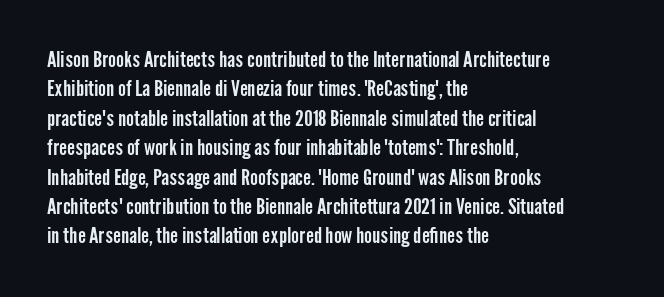
The image shows 21 px text type, upright; set left-aligned, normal line spacing (1.4x), normal letter spacing, not underlined.
